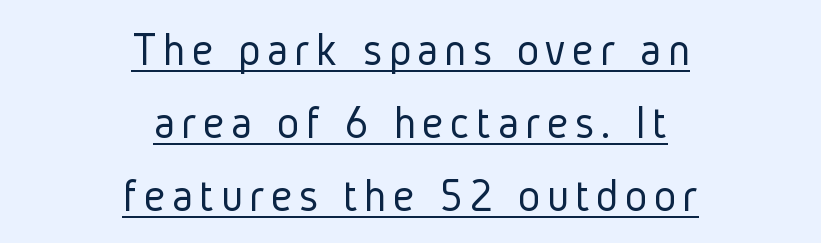
A typesetter would call this proportional, since set widths differ per character. Heaviness? Minimal to ordinary, like unemphasized prose. These lines were composed using upright roman letters. Notice how a bar underscores the lettering throughout.
